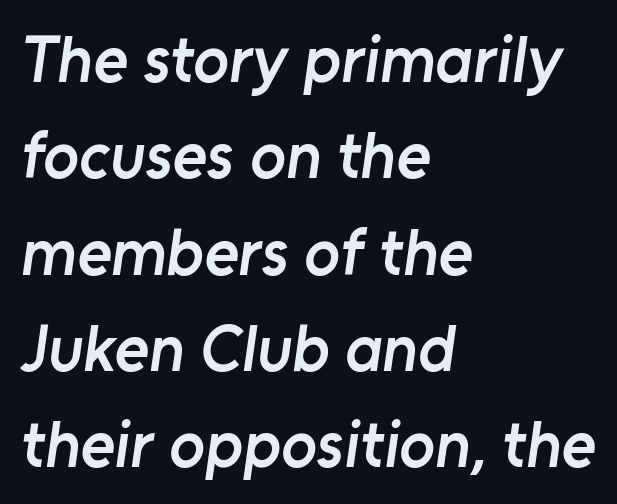
Q: Is the text bold? A: Semi-bold.
Q: Is the typeface a serif or a sans-serif typeface? A: Sans-serif.
Q: Is the text underlined? A: No.
Q: How is the paragraph aligned? A: Left-aligned.
Q: Is the spacing between letters normal or unusually wide? A: Normal.
Q: Is the spacing between lines tight, normal or loose? A: Normal.
Q: Width (condensed, normal, or wide)? A: Normal.
Q: Stroke contrast? A: Low.
Q: x-height? A: Medium.
Q: Monospaced? A: No.
